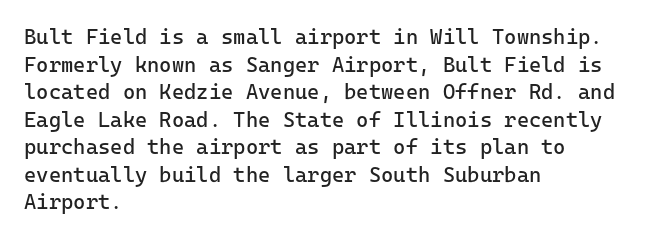
{"italic": "no", "bold": "no", "underline": "no", "align": "left", "line_spacing": "normal", "line_spacing_ratio": 1.31, "letter_spacing": "normal", "letter_spacing_em": 0.0, "glyph_px": 21}
